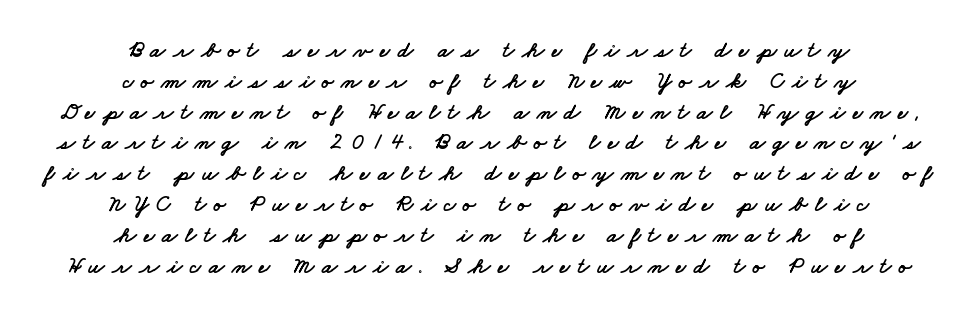
{"underline": "no", "align": "center", "line_spacing": "normal", "line_spacing_ratio": 1.34, "letter_spacing": "wide", "letter_spacing_em": 0.32, "glyph_px": 23}
